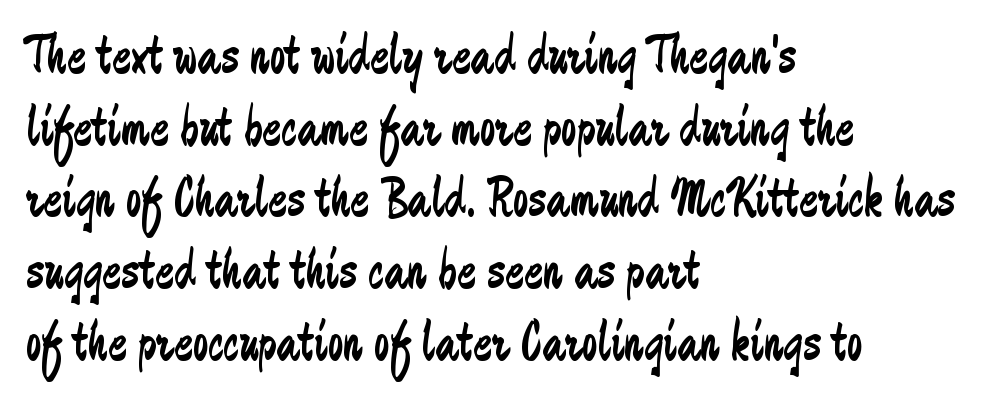
Q: Is the text bold? A: No.
Q: Is the text italic (slanted)? A: Yes.
Q: Is the typeface a serif or a sans-serif typeface? A: Sans-serif.
Q: Is the text underlined? A: No.
Q: How is the paragraph aligned? A: Left-aligned.
Q: Is the spacing between letters normal or unusually wide? A: Normal.
Q: Is the spacing between lines tight, normal or loose? A: Normal.
Q: Width (condensed, normal, or wide)? A: Condensed.
Q: Stroke contrast? A: Low.
Q: x-height? A: Medium.
Q: Monospaced? A: No.
